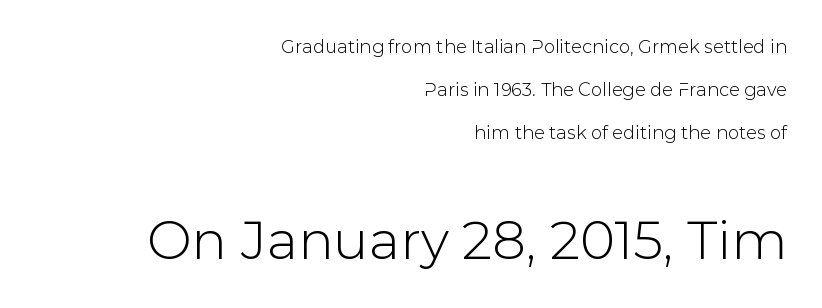
Q: Is the text italic (slanted)? A: No, it is upright.
Q: Is the typeface a serif or a sans-serif typeface? A: Sans-serif.
Q: Is the text underlined? A: No.
Q: How is the paragraph aligned? A: Right-aligned.
Q: Is the spacing between letters normal or unusually wide? A: Normal.
Q: Is the spacing between lines tight, normal or loose? A: Loose.
Q: Which block of text is set in a larger size, the first (top) or the second (bottom)? A: The second (bottom) one.
Q: Width (condensed, normal, or wide)? A: Normal.
Q: Stroke contrast? A: Low.
Q: x-height? A: Medium.
Q: Monospaced? A: No.
